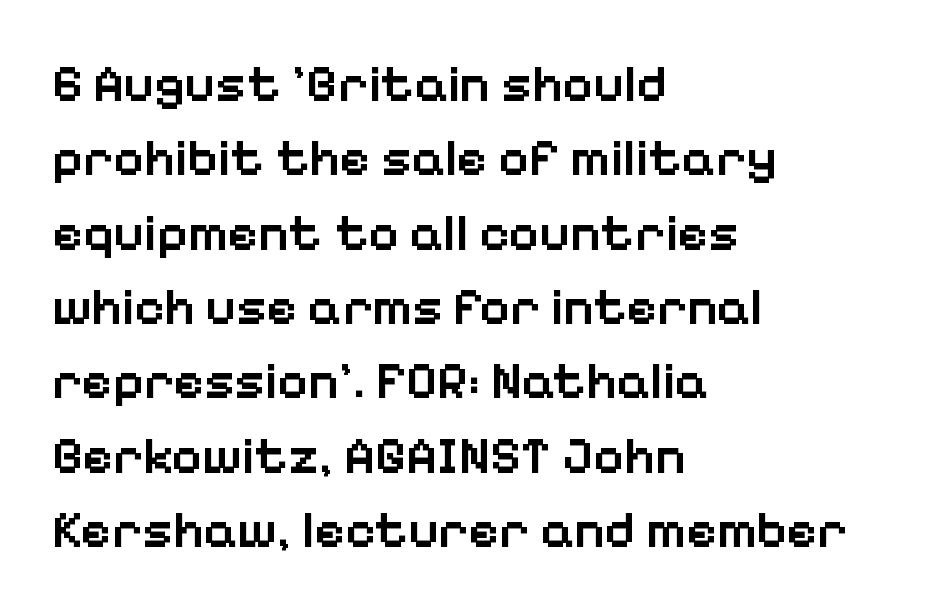
{"serif": "no", "italic": "no", "bold": "semi", "weight": "semibold", "width": "normal", "stroke_contrast": "low", "x_height": "medium", "monospaced": "no", "underline": "no", "align": "left", "line_spacing": "normal", "line_spacing_ratio": 1.43, "letter_spacing": "normal", "letter_spacing_em": 0.0, "glyph_px": 52}
